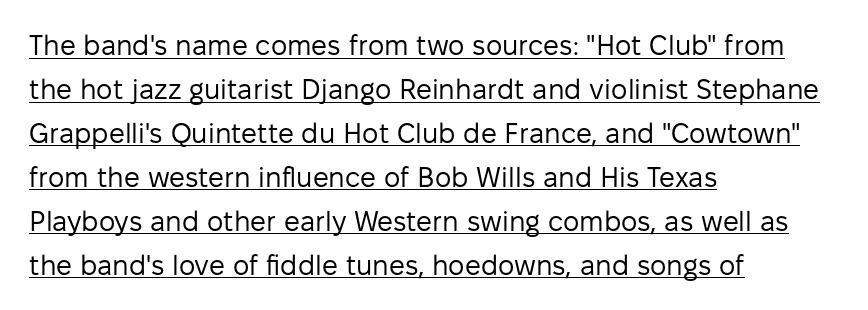
Q: Is the text bold? A: No.
Q: Is the text italic (slanted)? A: No, it is upright.
Q: Is the typeface a serif or a sans-serif typeface? A: Sans-serif.
Q: Is the text underlined? A: Yes.
Q: How is the paragraph aligned? A: Left-aligned.
Q: Is the spacing between letters normal or unusually wide? A: Normal.
Q: Is the spacing between lines tight, normal or loose? A: Normal.
Q: Width (condensed, normal, or wide)? A: Normal.
Q: Stroke contrast? A: Low.
Q: x-height? A: Medium.
Q: Monospaced? A: No.
